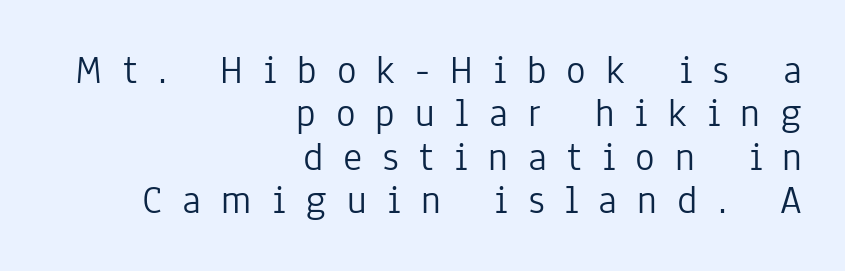
Regarding serifs, this sample does without them. Caption: multi-line text, flush right, ragged left. Stroke mass is kept to a normal reading level or below. Descenders hang freely into open space. Designer's note — italics off, roman on.
